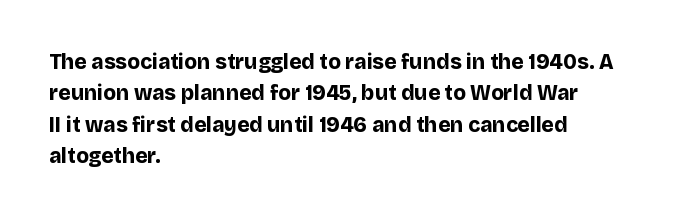
{"italic": "no", "bold": "yes", "underline": "no", "align": "left", "line_spacing": "normal", "line_spacing_ratio": 1.5, "letter_spacing": "normal", "letter_spacing_em": 0.0, "glyph_px": 21}
